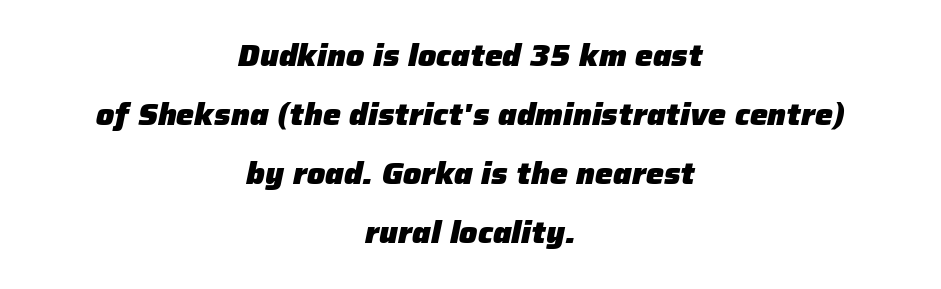
The image shows 30 px heavy type, italic (leaning right); set centered, loose line spacing (1.97x), normal letter spacing, not underlined; low stroke contrast and a medium x-height.
